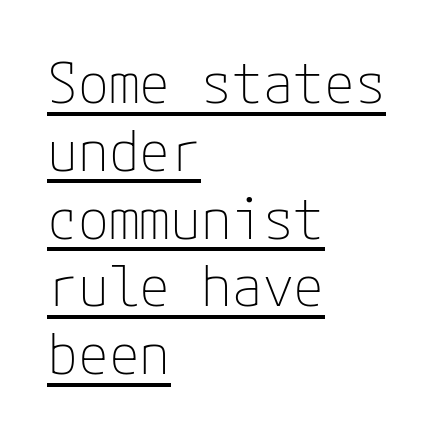
The image shows 56 px thin sans-serif type, upright; set left-aligned, line spacing 1.21x, normal letter spacing, underlined; low stroke contrast and a medium x-height.
